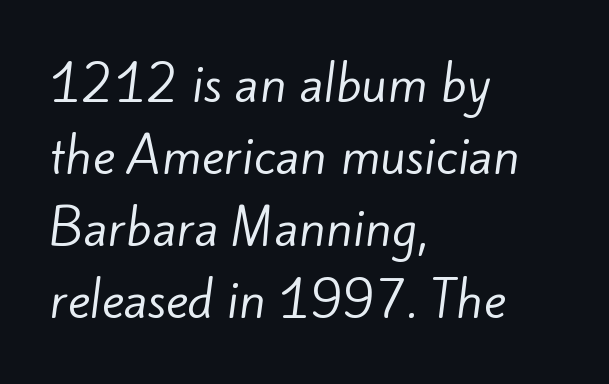
The image shows 48 px regular-weight sans-serif type; set left-aligned, normal line spacing (1.5x), normal letter spacing, not underlined; low stroke contrast and a small x-height.
